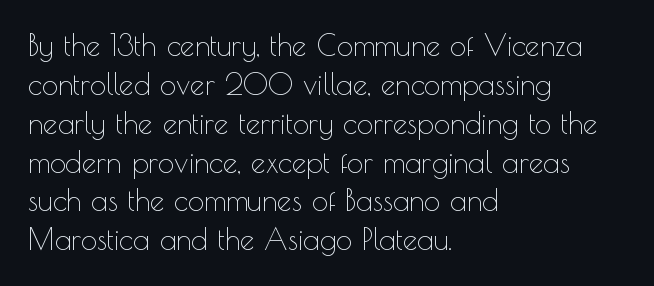
Vertical spacing — default. This rendering leaves character spacing at its baseline value. The specimen omits any rule beneath the text block's lines. Heaviness? Minimal to ordinary, like unemphasized prose. Ordinary non-slanted type is in use.
